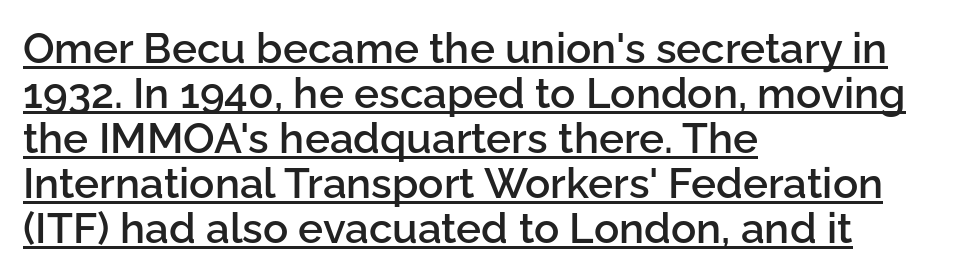
{"serif": "no", "italic": "no", "bold": "semi", "weight": "semibold", "width": "normal", "stroke_contrast": "low", "x_height": "medium", "monospaced": "no", "underline": "yes", "align": "left", "line_spacing": "tight", "line_spacing_ratio": 1.07, "letter_spacing": "normal", "letter_spacing_em": 0.0, "glyph_px": 42}
